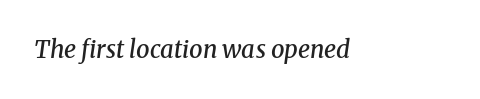
The image shows 24 px text type, italic (leaning right); set normal letter spacing, not underlined.
